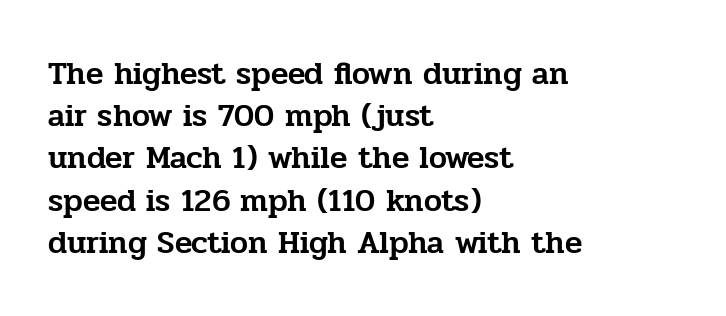
The image shows 32 px serif type, upright; set left-aligned, normal line spacing (1.32x), normal letter spacing, not underlined; low stroke contrast and a medium x-height.
